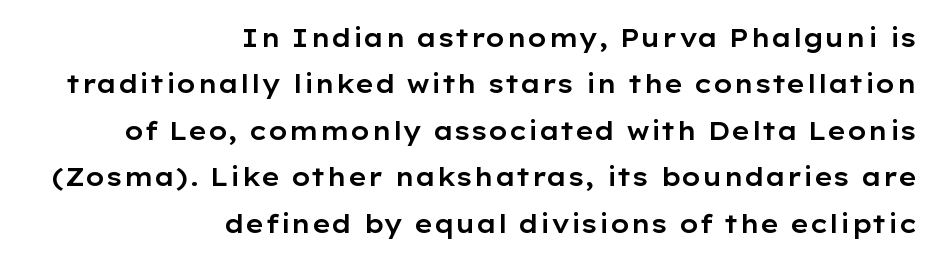
Typeset ragged left — the right edge is the straight one. The space directly below the letters is spotless. The type sits square on the baseline with zero lean. The horizontal fit of the characters is conventional and even.
